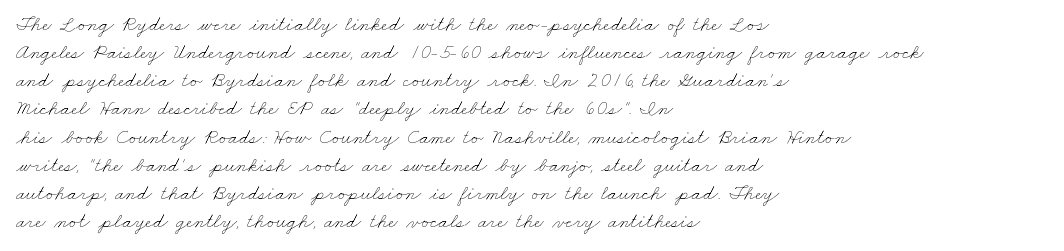
{"bold": "no", "underline": "no", "align": "left", "line_spacing": "normal", "line_spacing_ratio": 1.34, "letter_spacing": "normal", "letter_spacing_em": 0.0, "glyph_px": 21}
